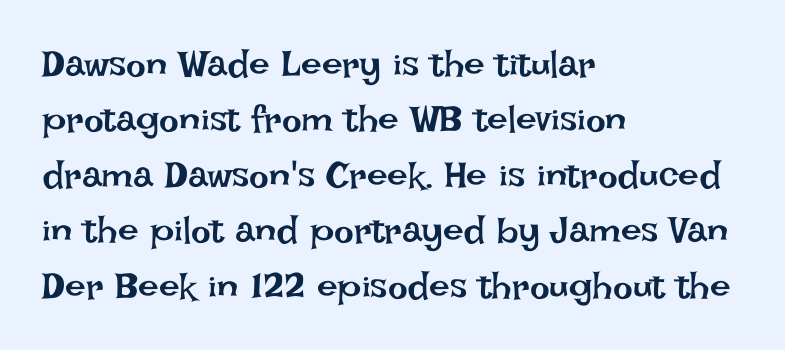
{"italic": "no", "bold": "no", "weight": "regular", "width": "normal", "stroke_contrast": "low", "x_height": "large", "monospaced": "no", "underline": "no", "align": "left", "line_spacing": "normal", "line_spacing_ratio": 1.5, "letter_spacing": "normal", "letter_spacing_em": 0.0, "glyph_px": 37}
